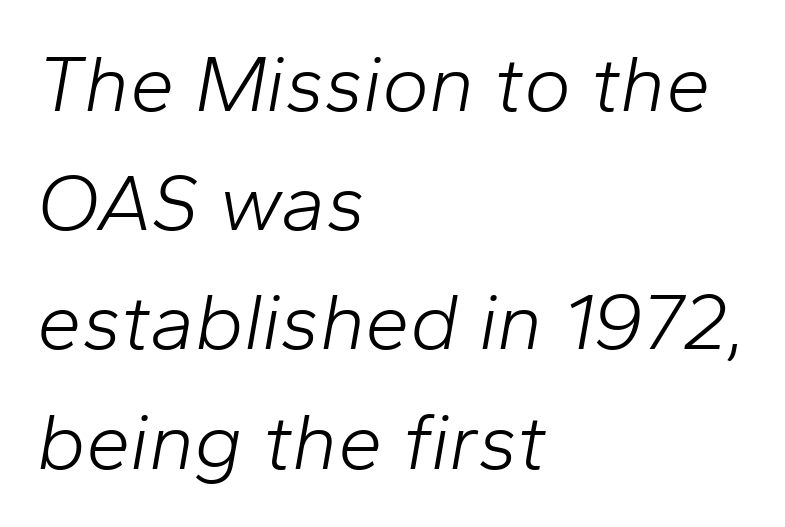
This rendering uses left alignment, leaving the right contour irregular. Does the leading feel generous? No, just average. Descender tails drop into unmarked territory. A typesetter would call this zero additional tracking.
